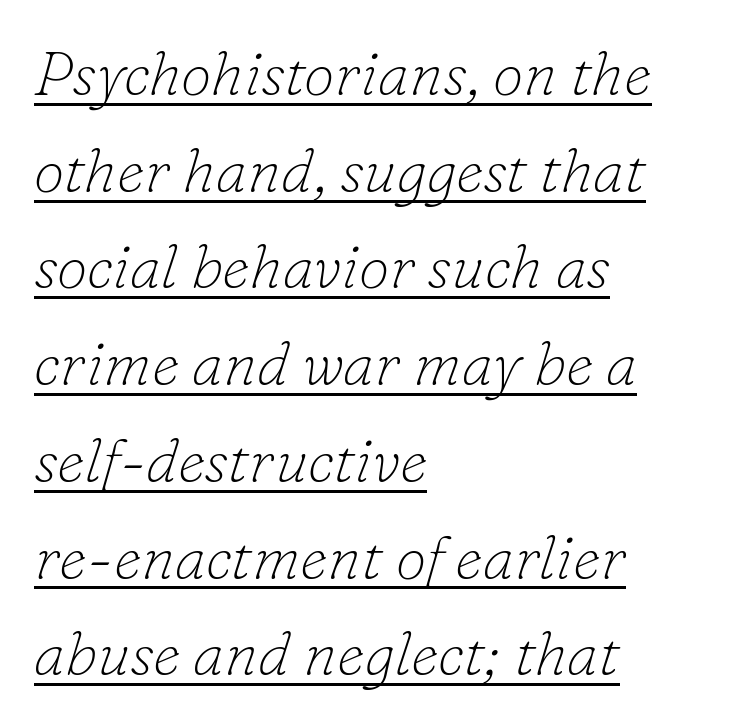
{"serif": "yes", "italic": "yes", "lean": "right", "slant_degrees": 16, "bold": "no", "weight": "thin", "width": "normal", "stroke_contrast": "low", "x_height": "small", "monospaced": "no", "underline": "yes", "align": "left", "line_spacing": "normal", "line_spacing_ratio": 1.56, "letter_spacing": "normal", "letter_spacing_em": 0.0, "glyph_px": 62}
